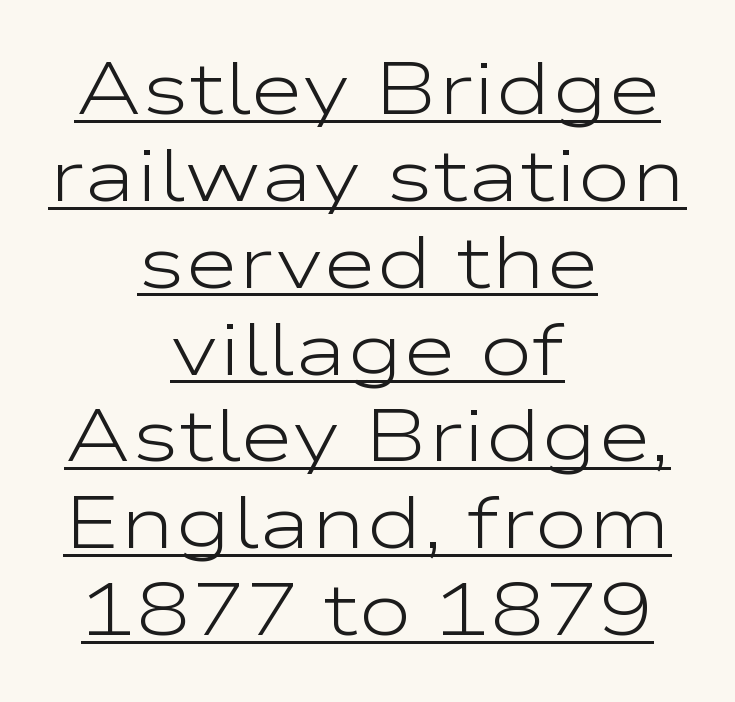
The lines are quadded center. You can tell from the bare stems that sans-serif type was used. The face used here appears with an underline applied. The font sits on the lighter half of the weight spectrum, regular included.
